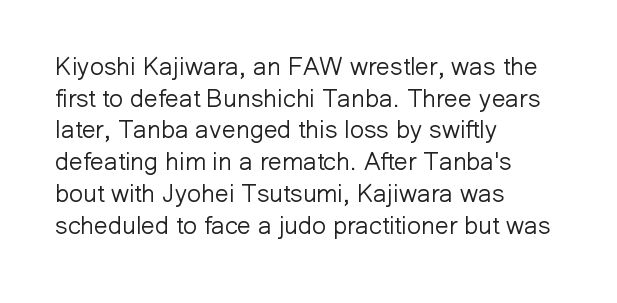
Q: Is the text bold? A: No.
Q: Is the text italic (slanted)? A: No, it is upright.
Q: Is the text underlined? A: No.
Q: How is the paragraph aligned? A: Left-aligned.
Q: Is the spacing between letters normal or unusually wide? A: Normal.
Q: Is the spacing between lines tight, normal or loose? A: Normal.
